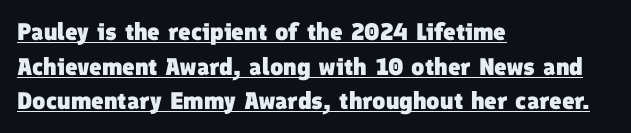
{"bold": "yes", "underline": "yes", "align": "left", "line_spacing": "normal", "line_spacing_ratio": 1.44, "letter_spacing": "normal", "letter_spacing_em": 0.0, "glyph_px": 24}
